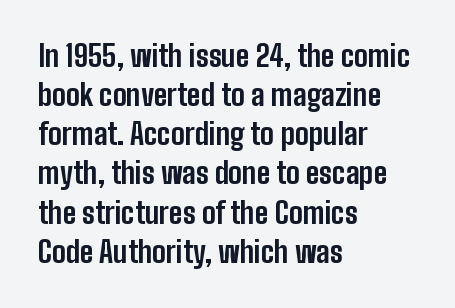
Q: Is the text bold? A: Yes.
Q: Is the text italic (slanted)? A: No, it is upright.
Q: Is the typeface a serif or a sans-serif typeface? A: Sans-serif.
Q: Is the text underlined? A: No.
Q: How is the paragraph aligned? A: Left-aligned.
Q: Is the spacing between letters normal or unusually wide? A: Normal.
Q: Is the spacing between lines tight, normal or loose? A: Normal.
Q: Width (condensed, normal, or wide)? A: Condensed.
Q: Stroke contrast? A: Low.
Q: x-height? A: Medium.
Q: Monospaced? A: No.
